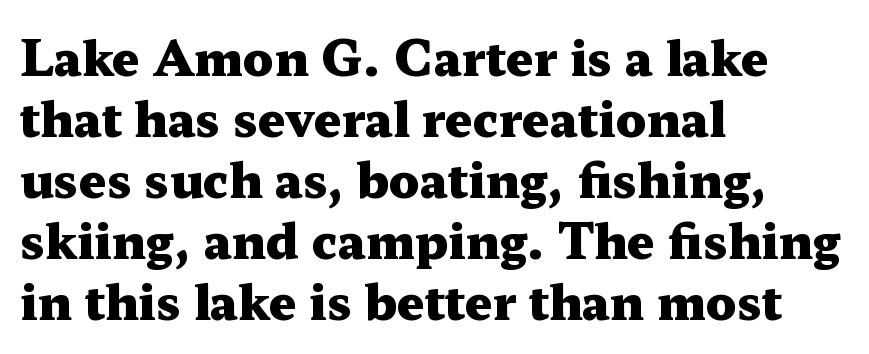
The image shows 48 px heavy, wide serif type, upright; set left-aligned, normal line spacing (1.27x), normal letter spacing, not underlined; medium stroke contrast and a medium x-height.
